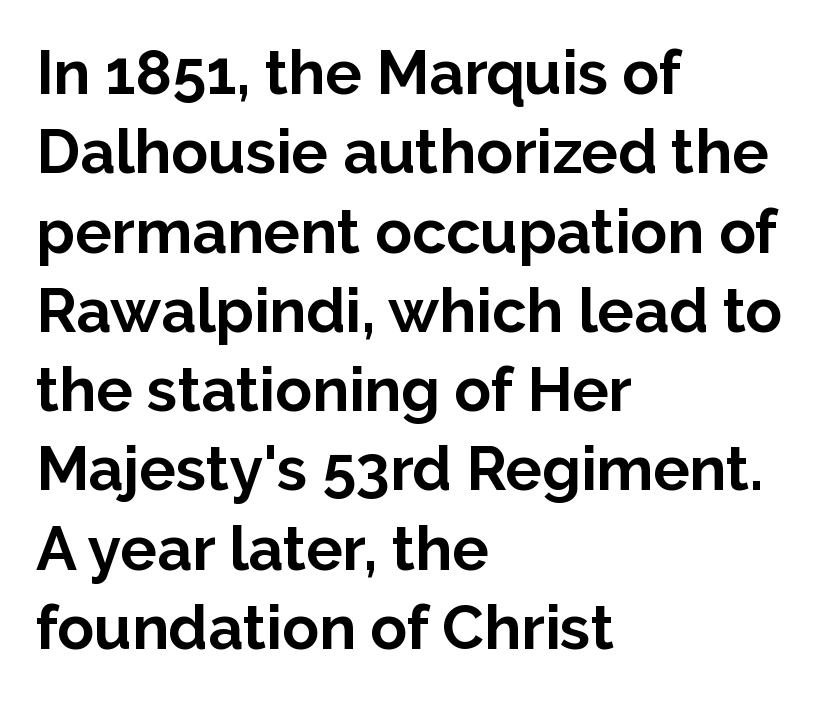
The image shows 61 px bold sans-serif type, upright; set left-aligned, normal line spacing (1.3x), normal letter spacing, not underlined; low stroke contrast and a medium x-height.
